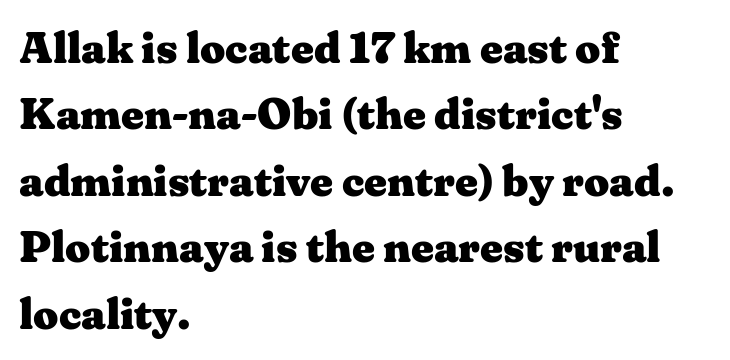
The image shows 44 px heavy, wide serif type, upright; set left-aligned, normal line spacing (1.51x), normal letter spacing, not underlined; medium stroke contrast and a medium x-height.
